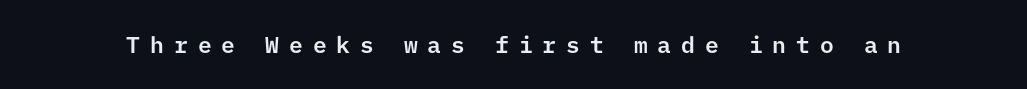
Display-style spreading of the glyphs; the letterfit is very open. A typesetter would mark this as roman, not italic. Descenders hang freely into open space.
